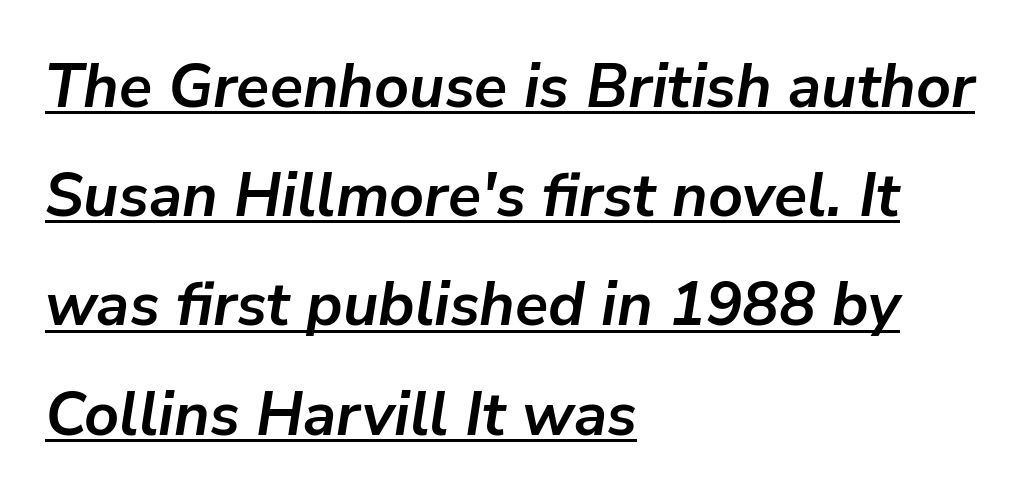
The letterforms sit shoulder to shoulder at normal distance. The typesetter has applied underlining to the passage shown. A typesetter would call this proportional, since set widths differ per character. I'd describe the lettering as bold — thick and assertive. Reading down the block, your eye returns to a fixed left position each line.
